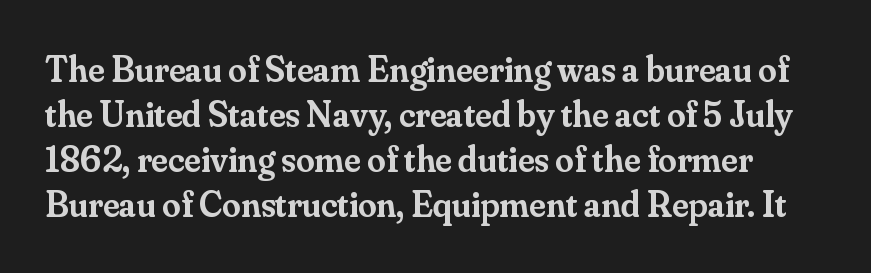
Unlike a clean sans, this face finishes its strokes with serifs. What weight is shown? A semibold, between regular and bold. Nobody drew a line under any word here. Looks like regular typesetting: each glyph gets only the width it needs.
